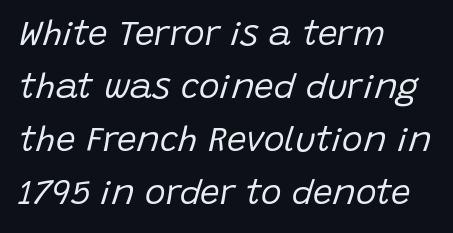
Q: Is the text bold? A: No.
Q: Is the text italic (slanted)? A: Yes, it leans right by about 15 degrees.
Q: Is the text underlined? A: No.
Q: How is the paragraph aligned? A: Left-aligned.
Q: Is the spacing between letters normal or unusually wide? A: Normal.
Q: Is the spacing between lines tight, normal or loose? A: Normal.
Q: Width (condensed, normal, or wide)? A: Normal.
Q: Stroke contrast? A: Low.
Q: x-height? A: Large.
Q: Monospaced? A: No.
